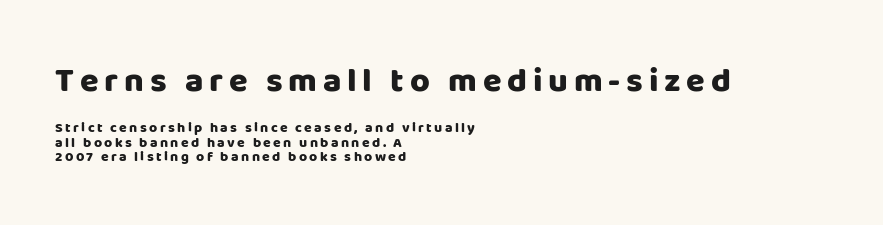
The image shows 34 px heavy sans-serif type, upright; set left-aligned, tight line spacing (1.03x), not underlined; the first (top) block is 2.43x larger; low stroke contrast and a large x-height.
